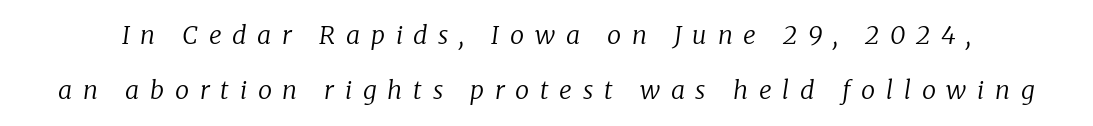
{"italic": "yes", "lean": "right", "slant_degrees": 8, "bold": "no", "underline": "no", "line_spacing": "loose", "line_spacing_ratio": 2.22, "letter_spacing": "wide", "letter_spacing_em": 0.43, "glyph_px": 25}
